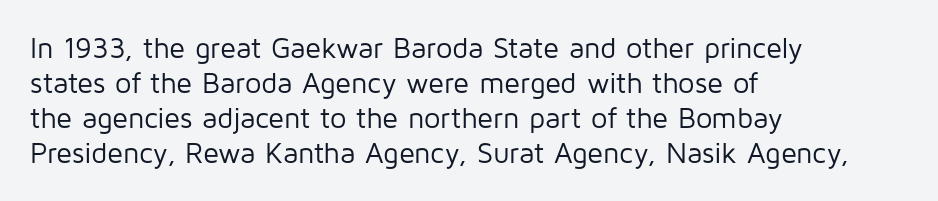
Q: Is the text bold? A: No.
Q: Is the text italic (slanted)? A: No, it is upright.
Q: Is the typeface a serif or a sans-serif typeface? A: Sans-serif.
Q: Is the text underlined? A: No.
Q: How is the paragraph aligned? A: Left-aligned.
Q: Is the spacing between letters normal or unusually wide? A: Normal.
Q: Width (condensed, normal, or wide)? A: Normal.
Q: Stroke contrast? A: Low.
Q: x-height? A: Medium.
Q: Monospaced? A: No.
